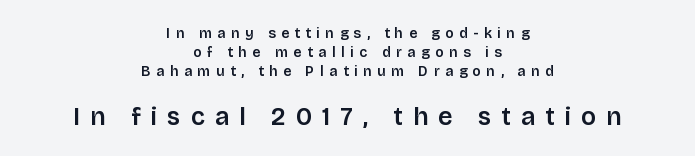
The image shows 25 px text type, upright; set centered, normal line spacing (1.35x), unusually wide letter spacing (+0.4 em), not underlined; the second (bottom) block is 1.79x larger.
